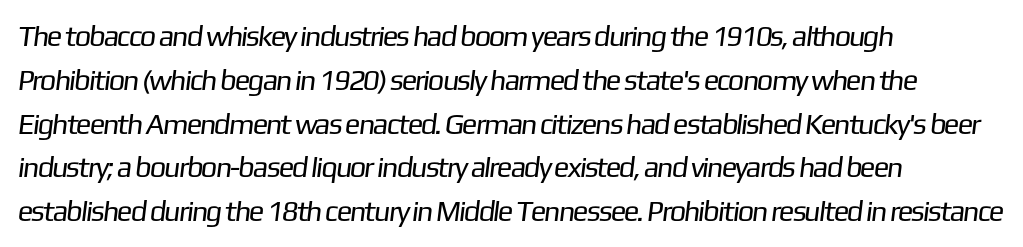
The image shows 29 px regular-weight sans-serif type; set left-aligned, normal line spacing (1.51x), normal letter spacing, not underlined; low stroke contrast and a medium x-height.
